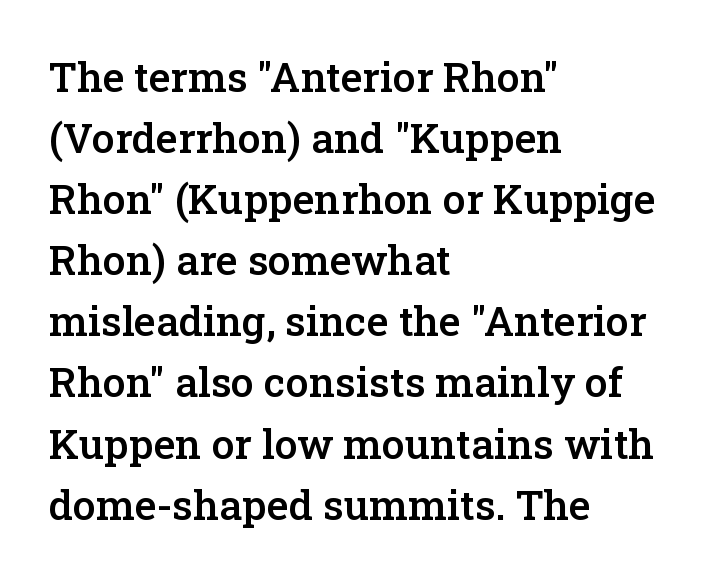
Proportional: the letters do not fall into vertical columns. Each line starts at the same left margin while the right side varies. This block has exactly the height ordinary leading produces. The typesetting leans somewhat heavy: a semibold.
